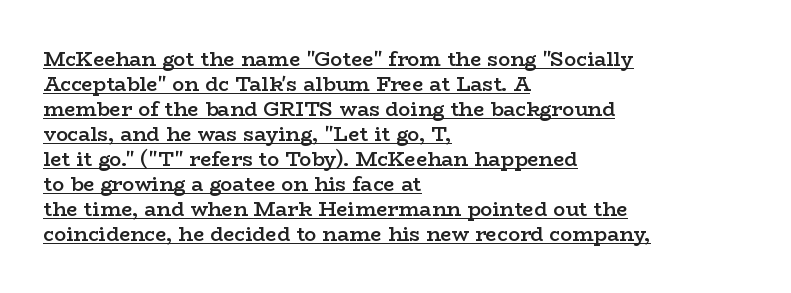
{"italic": "no", "bold": "semi", "underline": "yes", "align": "left", "line_spacing": "normal", "line_spacing_ratio": 1.25, "letter_spacing": "normal", "letter_spacing_em": 0.0, "glyph_px": 20}
